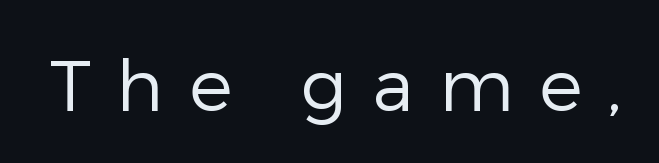
The image shows 72 px regular-weight sans-serif type, upright; set unusually wide letter spacing (+0.35 em), not underlined; low stroke contrast and a medium x-height.
